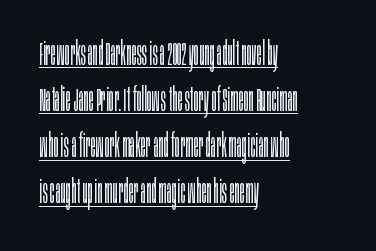
{"serif": "no", "italic": "no", "bold": "no", "weight": "light", "width": "condensed", "stroke_contrast": "low", "x_height": "large", "monospaced": "no", "underline": "yes", "align": "left", "line_spacing": "normal", "line_spacing_ratio": 1.44, "letter_spacing": "normal", "letter_spacing_em": 0.0, "glyph_px": 32}
